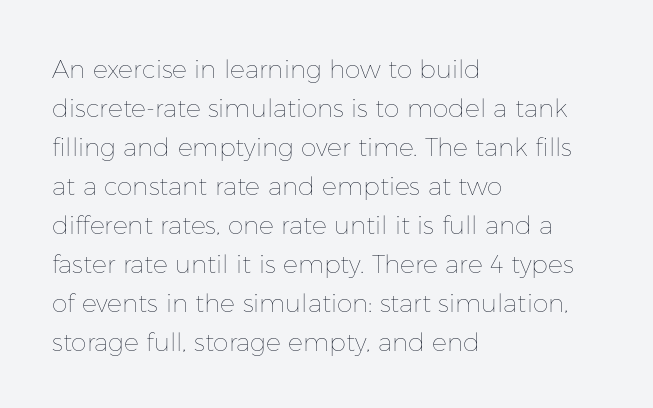
Q: Is the text bold? A: No.
Q: Is the text italic (slanted)? A: No, it is upright.
Q: Is the text underlined? A: No.
Q: How is the paragraph aligned? A: Left-aligned.
Q: Is the spacing between letters normal or unusually wide? A: Normal.
Q: Is the spacing between lines tight, normal or loose? A: Normal.
